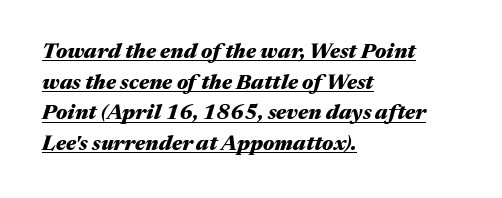
The image shows 21 px bold type, italic (leaning right); set left-aligned, normal line spacing (1.46x), normal letter spacing, underlined.
